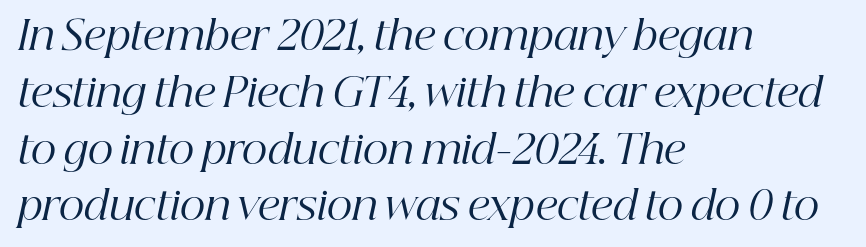
Q: Is the text bold? A: No.
Q: Is the text italic (slanted)? A: Yes, it leans right by about 12 degrees.
Q: Is the typeface a serif or a sans-serif typeface? A: Serif.
Q: Is the text underlined? A: No.
Q: How is the paragraph aligned? A: Left-aligned.
Q: Is the spacing between letters normal or unusually wide? A: Normal.
Q: Is the spacing between lines tight, normal or loose? A: Normal.
Q: Width (condensed, normal, or wide)? A: Normal.
Q: Stroke contrast? A: High.
Q: x-height? A: Medium.
Q: Monospaced? A: No.
